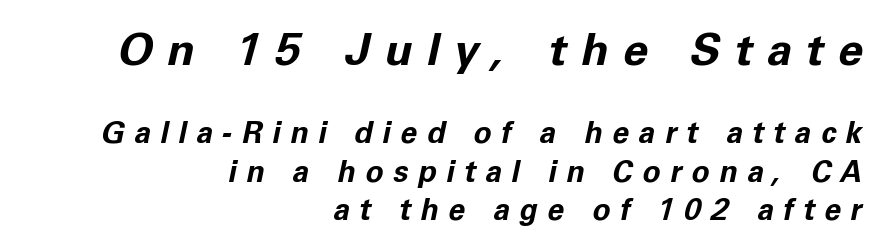
The image shows 45 px bold type, italic (leaning right); set right-aligned, normal line spacing (1.29x), unusually wide letter spacing (+0.32 em), not underlined; the first (top) block is 1.5x larger; low stroke contrast and a medium x-height.
